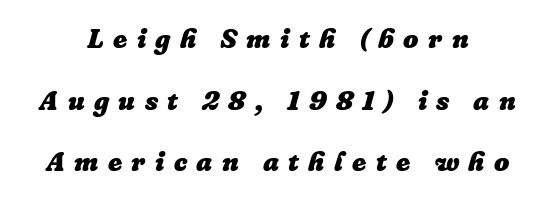
Q: Is the text bold? A: Yes.
Q: Is the text italic (slanted)? A: Yes, it leans right by about 16 degrees.
Q: Is the text underlined? A: No.
Q: How is the paragraph aligned? A: Centered.
Q: Is the spacing between letters normal or unusually wide? A: Unusually wide.
Q: Is the spacing between lines tight, normal or loose? A: Loose.
